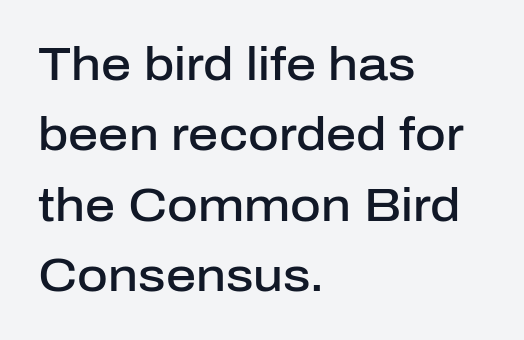
The image shows 47 px semibold sans-serif type, upright; set left-aligned, normal line spacing (1.5x), normal letter spacing, not underlined; low stroke contrast and a medium x-height.
